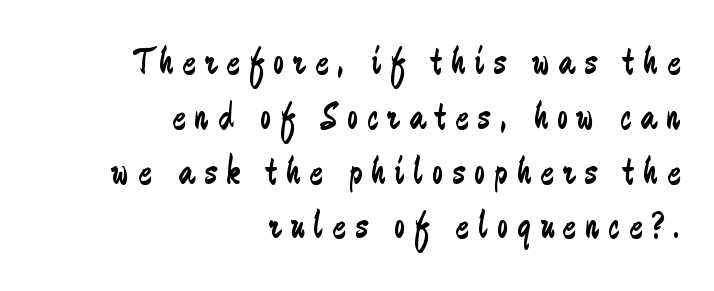
Q: Is the text bold? A: No.
Q: Is the text italic (slanted)? A: Yes.
Q: Is the typeface a serif or a sans-serif typeface? A: Sans-serif.
Q: Is the text underlined? A: No.
Q: How is the paragraph aligned? A: Right-aligned.
Q: Is the spacing between letters normal or unusually wide? A: Unusually wide.
Q: Is the spacing between lines tight, normal or loose? A: Normal.
Q: Width (condensed, normal, or wide)? A: Condensed.
Q: Stroke contrast? A: Low.
Q: x-height? A: Small.
Q: Monospaced? A: No.
